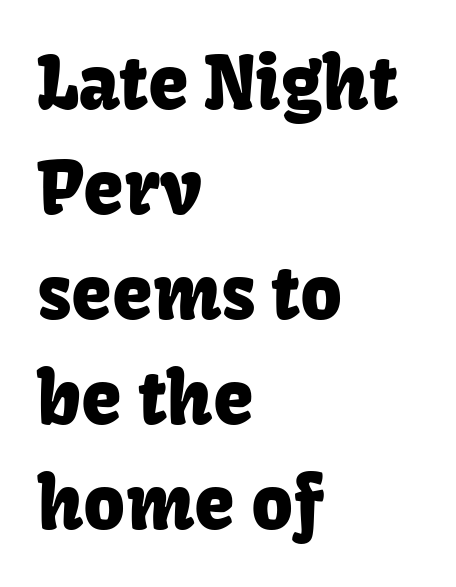
The image shows 73 px sans-serif type, upright; set left-aligned, normal line spacing (1.44x), normal letter spacing, not underlined; low stroke contrast and a medium x-height.
